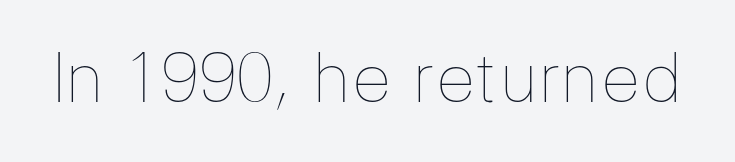
Character widths vary here, with narrow letters taking less room than wide ones. Nothing unusual about the tracking: characters are spaced as the font intends. Stem width sits at or under what a default text font uses. Posture: straight, roman, zero tilt. Has an underline been added? It has not.
